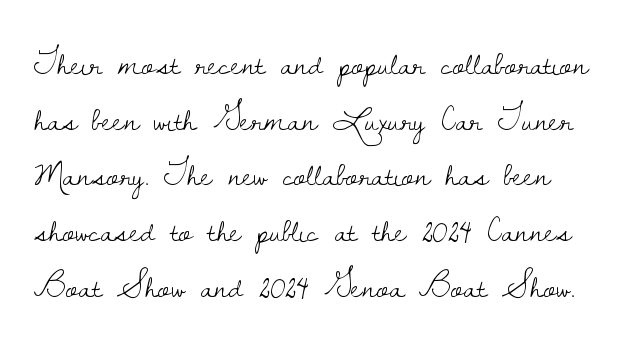
Q: Is the text bold? A: No.
Q: Is the text italic (slanted)? A: Yes.
Q: Is the typeface a serif or a sans-serif typeface? A: Serif.
Q: Is the text underlined? A: No.
Q: Is the spacing between letters normal or unusually wide? A: Normal.
Q: Is the spacing between lines tight, normal or loose? A: Normal.
Q: Width (condensed, normal, or wide)? A: Normal.
Q: Stroke contrast? A: Low.
Q: x-height? A: Small.
Q: Monospaced? A: No.
